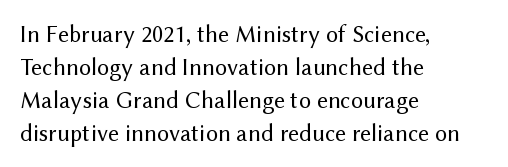
The image shows 24 px text type, upright; set left-aligned, normal line spacing (1.37x), normal letter spacing, not underlined.
